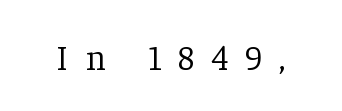
Font category for this specimen: serif. The face used here is proportionally spaced, like ordinary book or web type. It's the straight-up-and-down kind of type. The gap between lines stays unmarked.
